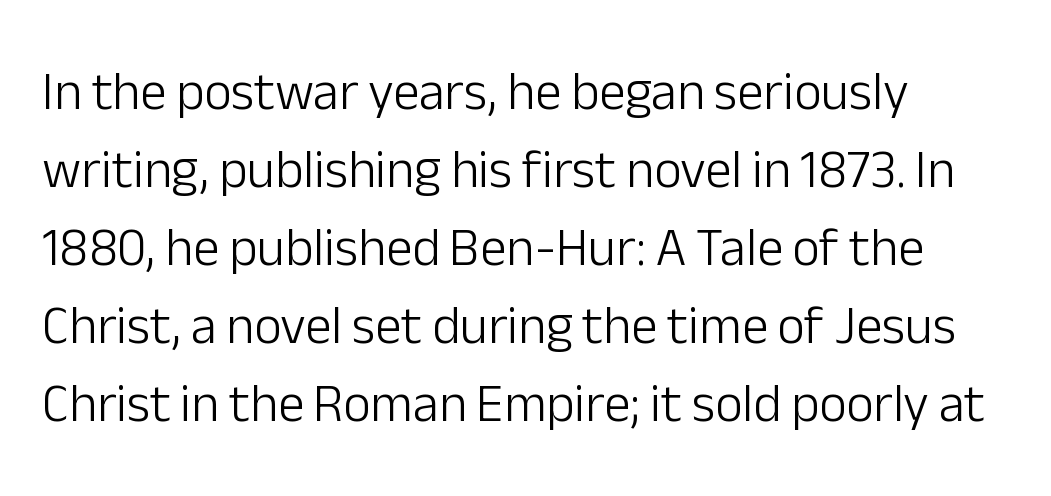
Note the varied advance widths — an 'i' is clearly narrower than an 'm'. The weight would be labelled regular, book, light, or lighter still. Horizontal alignment here is leftward, the default for most running prose. Underlining? Definitely not there. Compared with typical body copy, the letter spacing here is the same. The lettering stays uniformly vertical, giving the passage a roman look.
